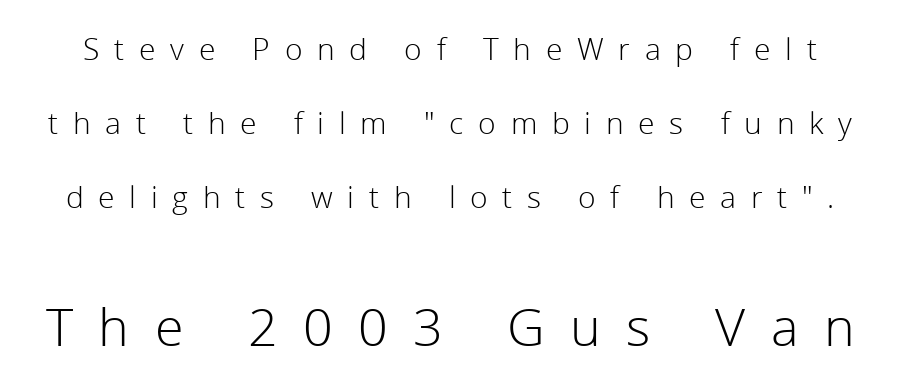
Q: Is the text bold? A: No.
Q: Is the text italic (slanted)? A: No, it is upright.
Q: Is the typeface a serif or a sans-serif typeface? A: Sans-serif.
Q: Is the text underlined? A: No.
Q: Is the spacing between letters normal or unusually wide? A: Unusually wide.
Q: Is the spacing between lines tight, normal or loose? A: Loose.
Q: Which block of text is set in a larger size, the first (top) or the second (bottom)? A: The second (bottom) one.
Q: Width (condensed, normal, or wide)? A: Normal.
Q: Stroke contrast? A: Low.
Q: x-height? A: Medium.
Q: Monospaced? A: No.
